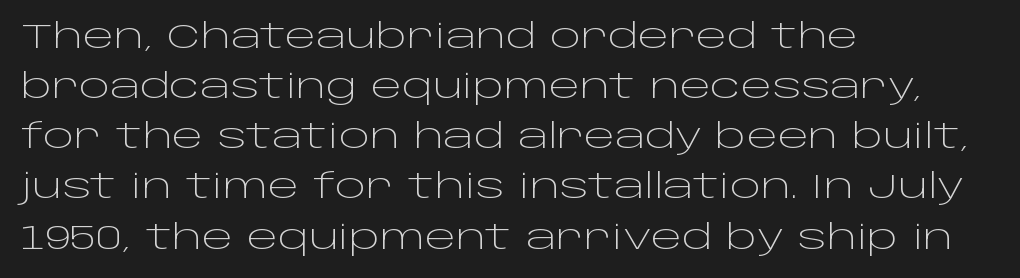
The image shows 33 px light, wide sans-serif type, upright; set left-aligned, normal line spacing (1.52x), normal letter spacing, not underlined; low stroke contrast and a large x-height.
